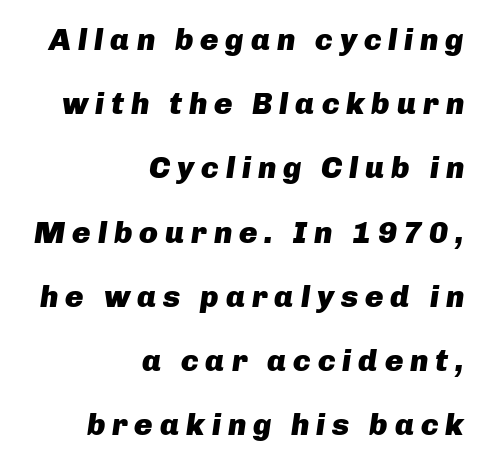
The axis of the letterforms is tilted away from vertical. Varying glyph widths throughout — classic text-font behaviour. The leading is generous, giving the passage an open texture. Bare-footed words on every line. Loose tracking; the words dissolve into strings of separated letters. The compositor pushed each line to the right boundary.
